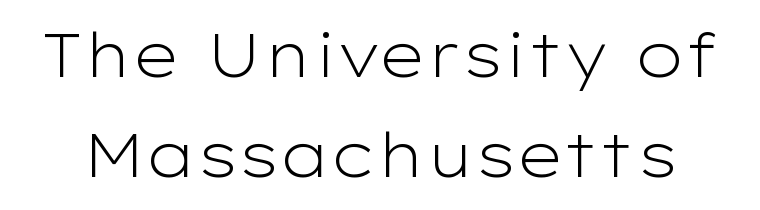
{"serif": "no", "italic": "no", "bold": "no", "weight": "light", "width": "wide", "stroke_contrast": "low", "x_height": "medium", "monospaced": "no", "underline": "no", "line_spacing": "normal", "line_spacing_ratio": 1.64, "letter_spacing": "normal", "letter_spacing_em": 0.0, "glyph_px": 61}
